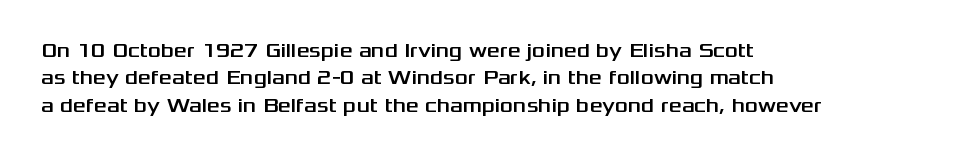
{"italic": "no", "underline": "no", "align": "left", "line_spacing": "normal", "line_spacing_ratio": 1.37, "letter_spacing": "normal", "letter_spacing_em": 0.0, "glyph_px": 20}
